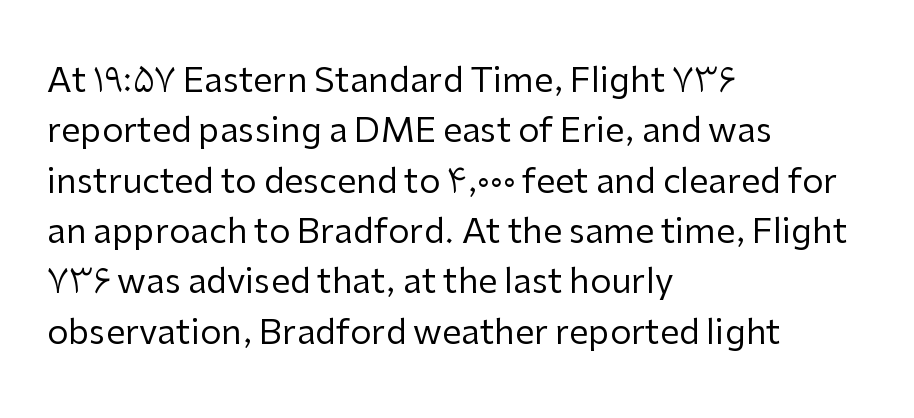
The image shows 34 px regular-weight sans-serif type, upright; set left-aligned, normal line spacing (1.48x), normal letter spacing, not underlined; low stroke contrast and a medium x-height.
